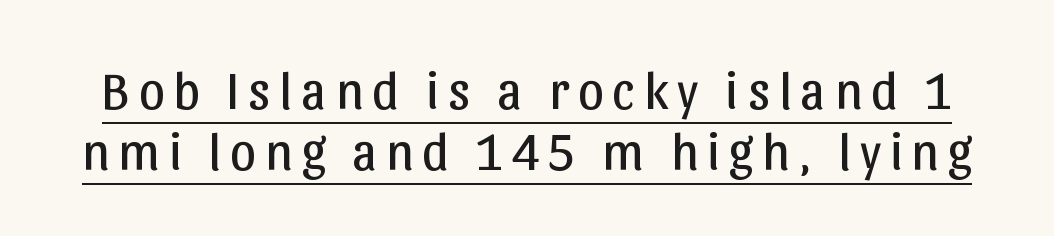
Q: Is the text bold? A: No.
Q: Is the text italic (slanted)? A: No, it is upright.
Q: Is the typeface a serif or a sans-serif typeface? A: Sans-serif.
Q: Is the text underlined? A: Yes.
Q: Width (condensed, normal, or wide)? A: Normal.
Q: Stroke contrast? A: Low.
Q: x-height? A: Medium.
Q: Monospaced? A: No.
